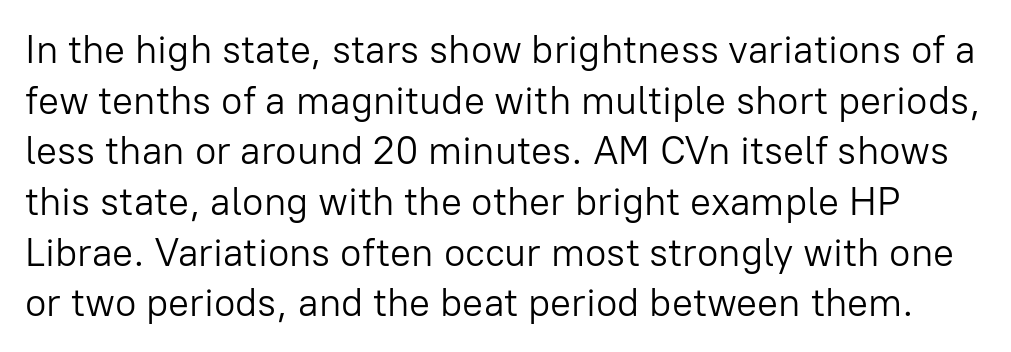
A light-to-regular cut is what we see here. These lines are rendered in a variable-pitch font. Glance below the letters and you will spot only blank space. A typesetter would call this leading conventional body-copy spacing. Regarding serifs, this sample does without them. A typesetter would mark this as roman, not italic.
